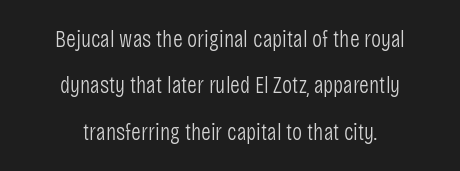
The image shows 24 px text type, upright; set centered, loose line spacing (1.93x), normal letter spacing, not underlined.
